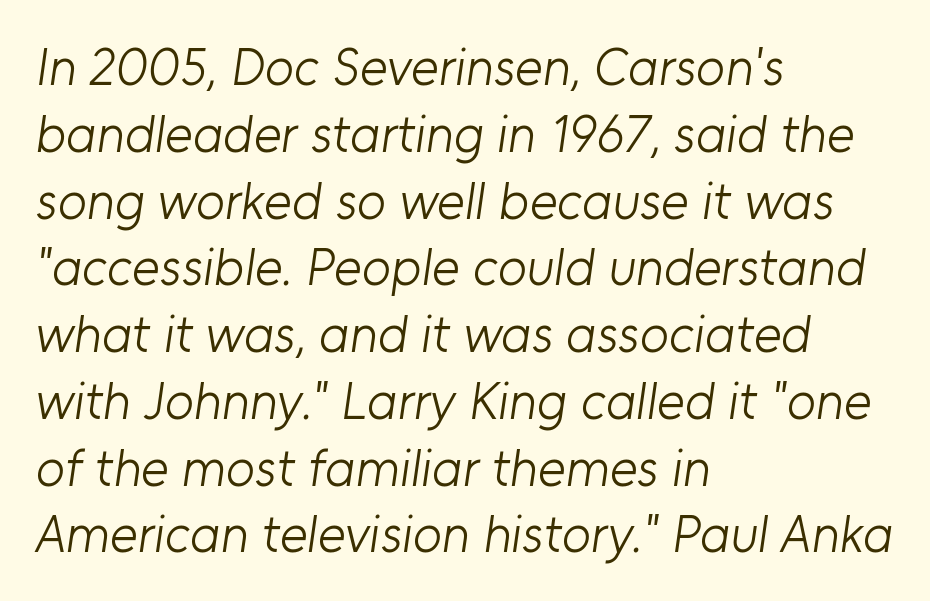
The image shows 53 px light sans-serif type; set left-aligned, normal line spacing (1.26x), normal letter spacing, not underlined; low stroke contrast and a medium x-height.
